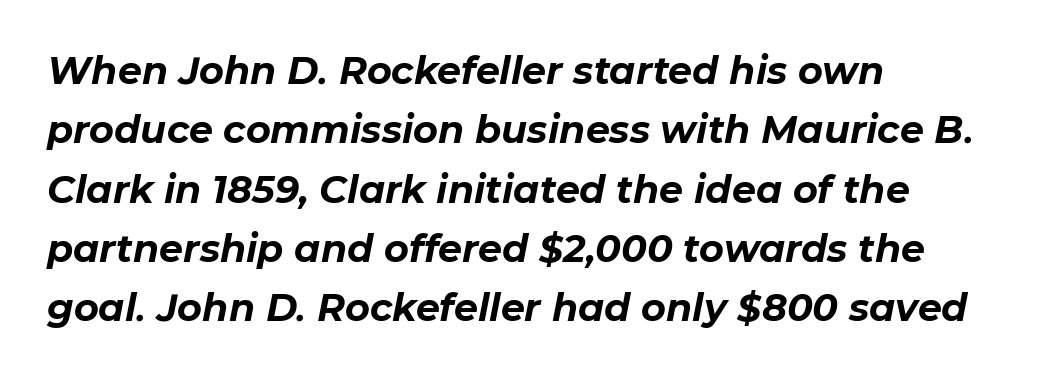
The letters sit at their default tracking, neither squeezed nor spread. Is this a fixed-width face? No — the glyphs have proportional, varying widths. No word sits above an underline. Is the block centered? No — it sits flush against the left margin. Quick note: interline space is typical. Bold? Absolutely — the strokes are thick and heavy.
